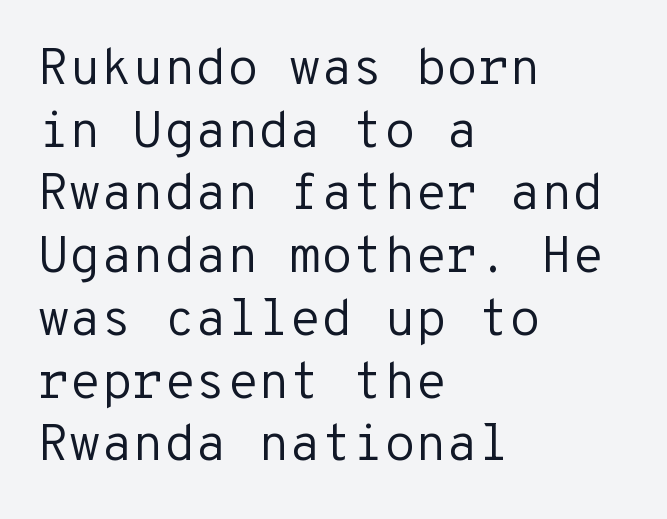
Q: Is the text bold? A: No.
Q: Is the text italic (slanted)? A: No, it is upright.
Q: Is the typeface a serif or a sans-serif typeface? A: Sans-serif.
Q: Is the text underlined? A: No.
Q: How is the paragraph aligned? A: Left-aligned.
Q: Is the spacing between letters normal or unusually wide? A: Normal.
Q: Width (condensed, normal, or wide)? A: Normal.
Q: Stroke contrast? A: Low.
Q: x-height? A: Medium.
Q: Monospaced? A: Yes.
